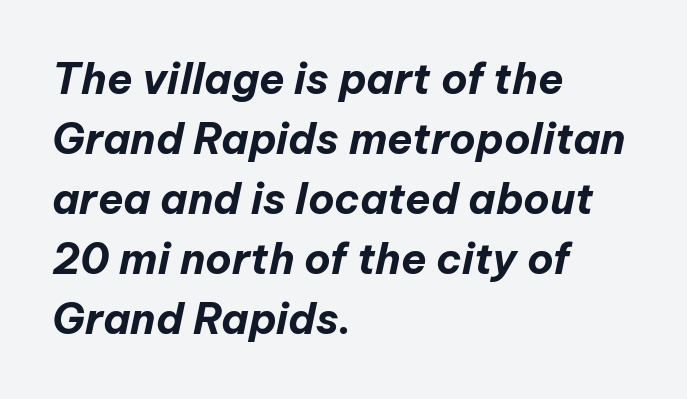
Compared with ordinary roman type, these characters are visibly tilted. Think of a printed novel: that variable character pitch is what you see here. Evenly set lines give the paragraph a standard silhouette. The setting favours the left margin, as ordinary paragraphs usually do.
